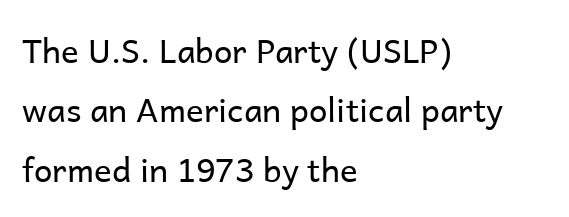
{"serif": "no", "italic": "no", "bold": "no", "weight": "regular", "width": "normal", "stroke_contrast": "low", "x_height": "medium", "monospaced": "no", "underline": "no", "align": "left", "line_spacing_ratio": 1.8, "letter_spacing": "normal", "letter_spacing_em": 0.0, "glyph_px": 33}
